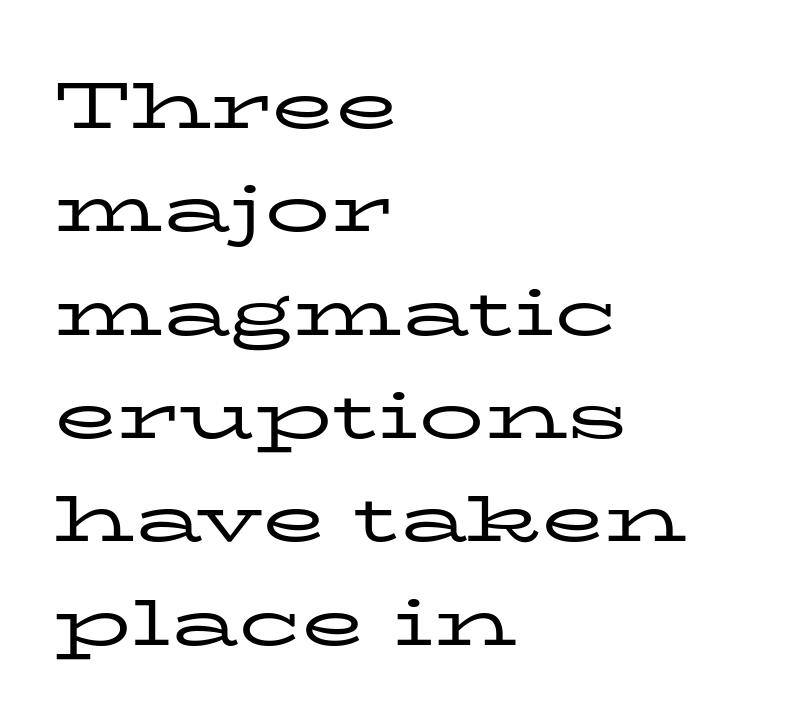
The image shows 65 px regular-weight, wide serif type, upright; set left-aligned, normal line spacing (1.59x), normal letter spacing, not underlined; low stroke contrast and a medium x-height.
